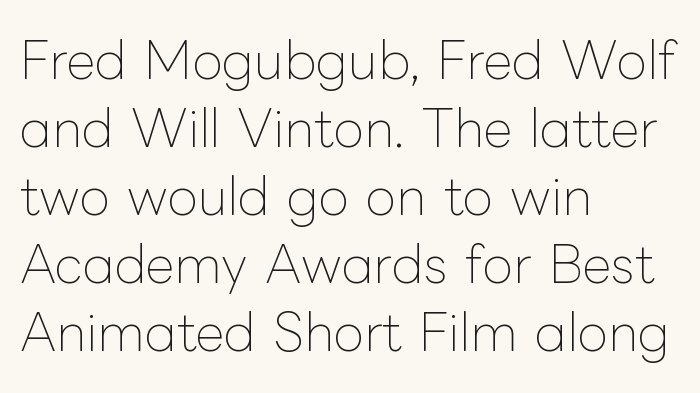
Q: Is the text bold? A: No.
Q: Is the text italic (slanted)? A: No, it is upright.
Q: Is the text underlined? A: No.
Q: How is the paragraph aligned? A: Left-aligned.
Q: Is the spacing between letters normal or unusually wide? A: Normal.
Q: Is the spacing between lines tight, normal or loose? A: Normal.
Q: Width (condensed, normal, or wide)? A: Normal.
Q: Stroke contrast? A: Low.
Q: x-height? A: Medium.
Q: Monospaced? A: No.
